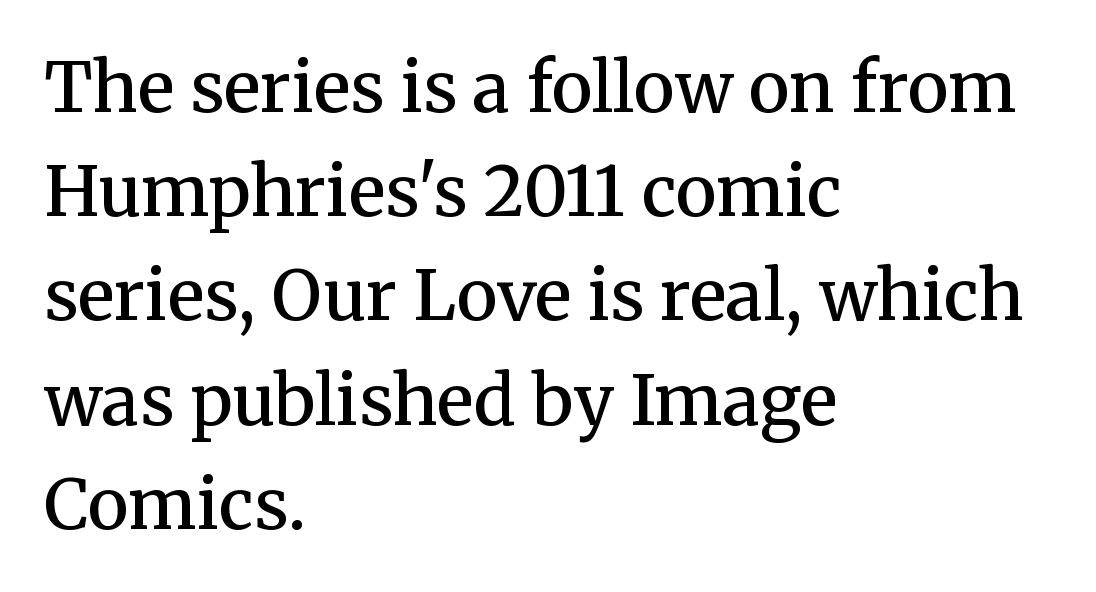
The image shows 69 px semibold serif type, upright; set left-aligned, normal line spacing (1.51x), normal letter spacing, not underlined; medium stroke contrast and a medium x-height.
